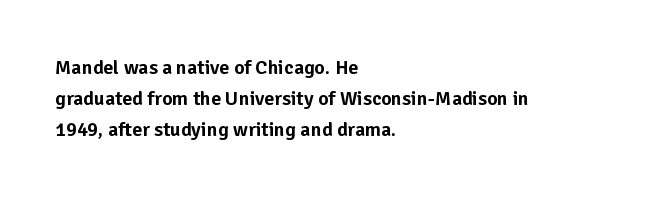
Q: Is the text italic (slanted)? A: No, it is upright.
Q: Is the text underlined? A: No.
Q: How is the paragraph aligned? A: Left-aligned.
Q: Is the spacing between letters normal or unusually wide? A: Normal.
Q: Is the spacing between lines tight, normal or loose? A: Normal.
